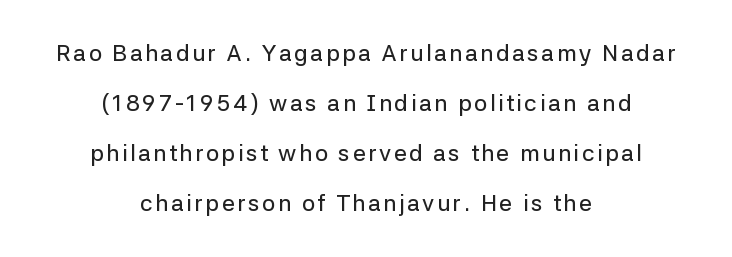
Q: Is the text italic (slanted)? A: No, it is upright.
Q: Is the text underlined? A: No.
Q: How is the paragraph aligned? A: Centered.
Q: Is the spacing between lines tight, normal or loose? A: Loose.
